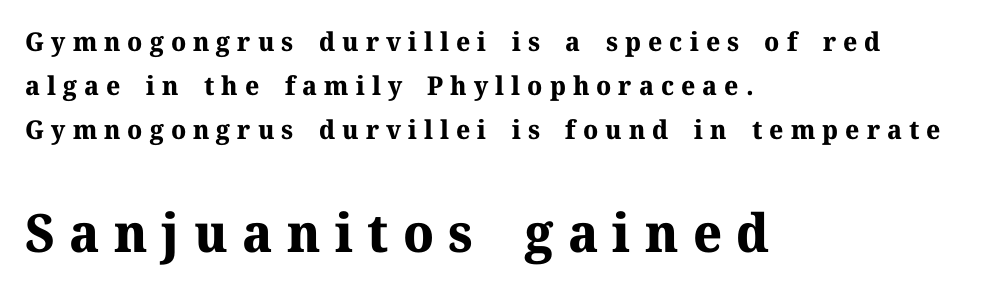
The zone under the glyphs is completely vacant. Notice how thick the strokes are: this is what a full bold looks like. The passage shown stacks its lines at a standard gap. This sample has the flowing, uneven cadence of proportional lettering.
